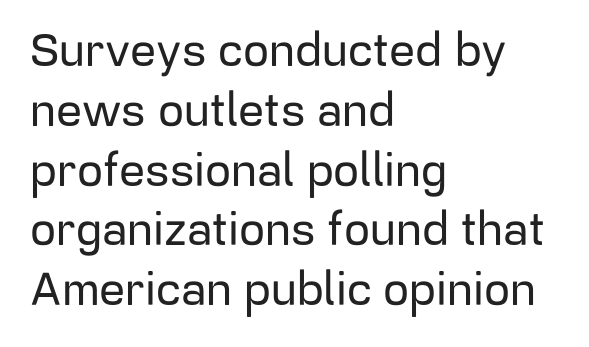
The image shows 46 px sans-serif type, upright; set left-aligned, normal line spacing (1.3x), normal letter spacing, not underlined; low stroke contrast and a medium x-height.
